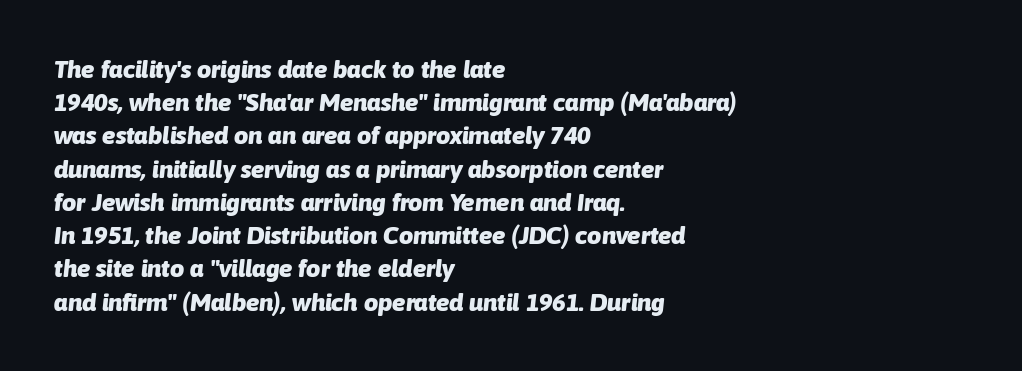
{"italic": "yes", "lean": "right", "slant_degrees": 6, "bold": "yes", "underline": "no", "align": "left", "line_spacing": "normal", "line_spacing_ratio": 1.33, "letter_spacing": "normal", "letter_spacing_em": 0.0, "glyph_px": 25}
